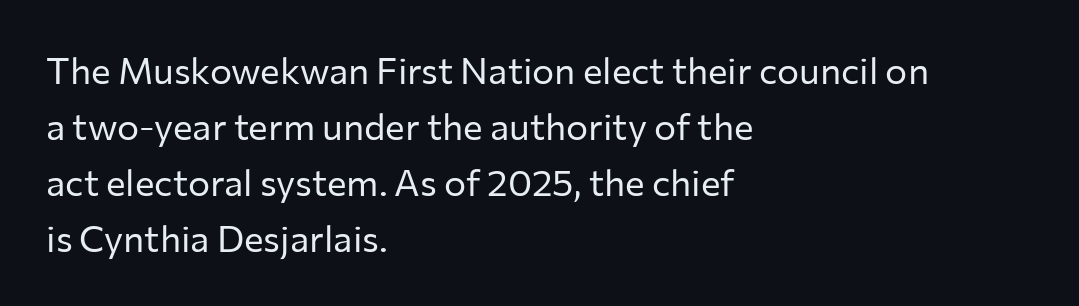
Q: Is the text bold? A: No.
Q: Is the text italic (slanted)? A: No, it is upright.
Q: Is the typeface a serif or a sans-serif typeface? A: Sans-serif.
Q: Is the text underlined? A: No.
Q: How is the paragraph aligned? A: Left-aligned.
Q: Is the spacing between letters normal or unusually wide? A: Normal.
Q: Is the spacing between lines tight, normal or loose? A: Normal.
Q: Width (condensed, normal, or wide)? A: Normal.
Q: Stroke contrast? A: Low.
Q: x-height? A: Medium.
Q: Monospaced? A: No.
